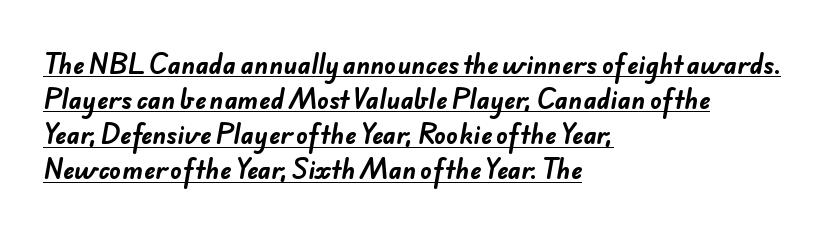
A continuous stroke trails under the words, as in a hyperlink. This sample keeps an unexceptional amount of space between lines. Its strokes are broad and dark, the hallmark of bold type. The compositor pushed each line to the left boundary. Tracking value appears to be zero — textbook default spacing.
